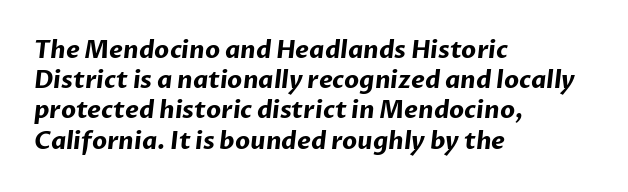
Q: Is the text bold? A: Yes.
Q: Is the text underlined? A: No.
Q: How is the paragraph aligned? A: Left-aligned.
Q: Is the spacing between letters normal or unusually wide? A: Normal.
Q: Is the spacing between lines tight, normal or loose? A: Normal.
